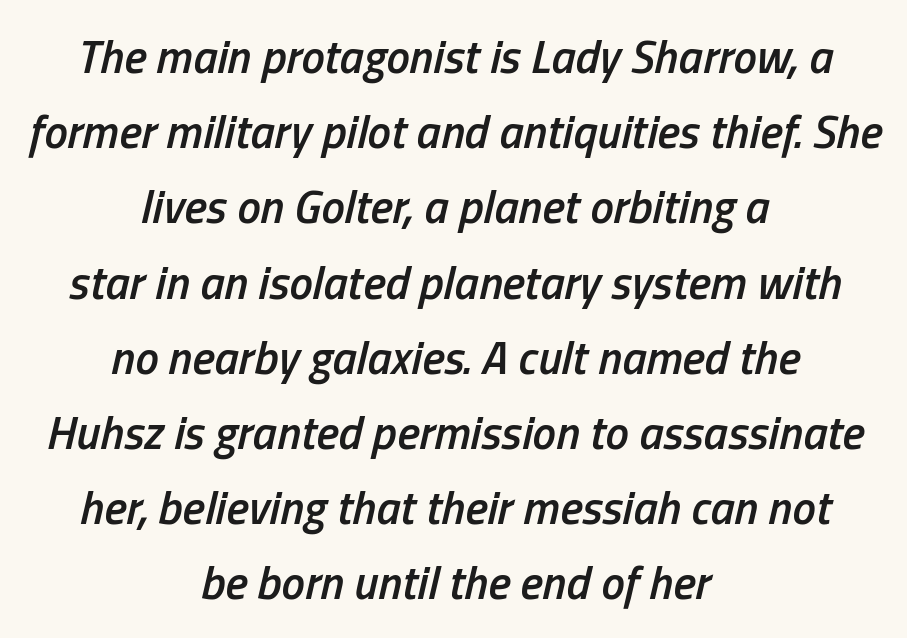
Q: Is the text bold? A: Semi-bold.
Q: Is the text italic (slanted)? A: Yes, it leans right by about 13 degrees.
Q: Is the text underlined? A: No.
Q: How is the paragraph aligned? A: Centered.
Q: Is the spacing between letters normal or unusually wide? A: Normal.
Q: Is the spacing between lines tight, normal or loose? A: Normal.
Q: Width (condensed, normal, or wide)? A: Condensed.
Q: Stroke contrast? A: Low.
Q: x-height? A: Medium.
Q: Monospaced? A: No.
